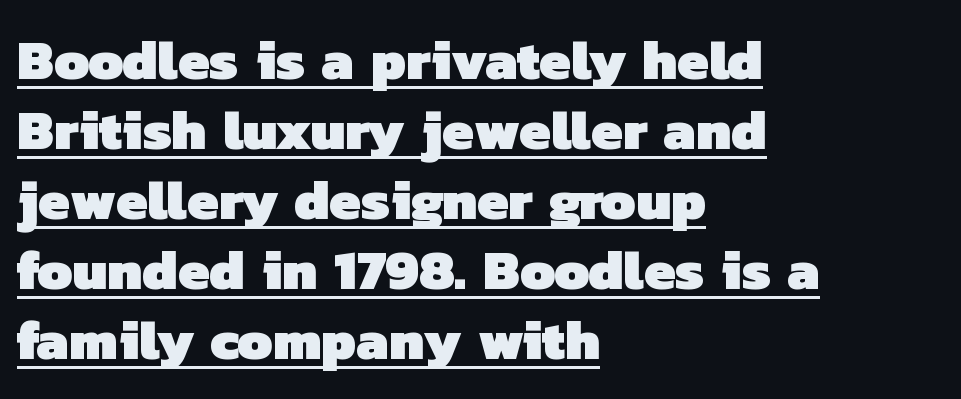
{"serif": "no", "bold": "yes", "weight": "heavy", "width": "normal", "stroke_contrast": "low", "x_height": "medium", "monospaced": "no", "underline": "yes", "align": "left", "line_spacing": "normal", "line_spacing_ratio": 1.25, "letter_spacing": "normal", "letter_spacing_em": 0.0, "glyph_px": 56}
